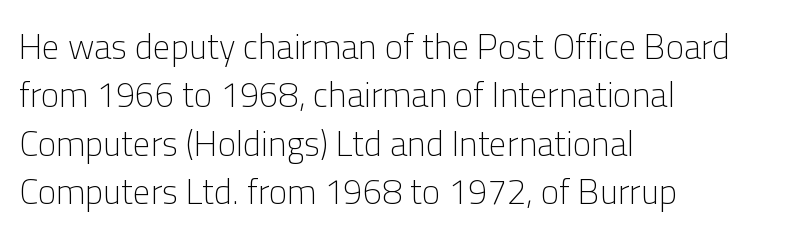
{"serif": "no", "italic": "no", "bold": "no", "weight": "light", "width": "normal", "stroke_contrast": "low", "x_height": "medium", "monospaced": "no", "underline": "no", "align": "left", "line_spacing": "normal", "line_spacing_ratio": 1.38, "letter_spacing": "normal", "letter_spacing_em": 0.0, "glyph_px": 35}
